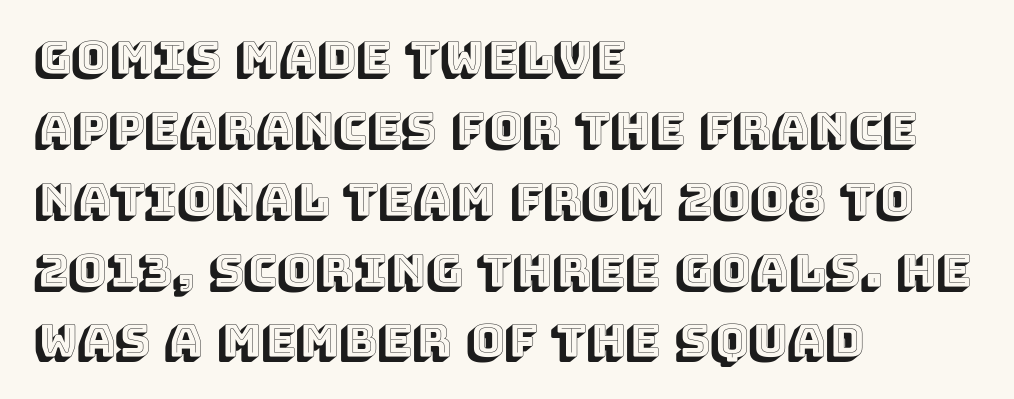
{"italic": "no", "width": "normal", "x_height": "large", "monospaced": "no", "underline": "no", "align": "left", "line_spacing": "normal", "line_spacing_ratio": 1.54, "letter_spacing": "normal", "letter_spacing_em": 0.0, "glyph_px": 46}
